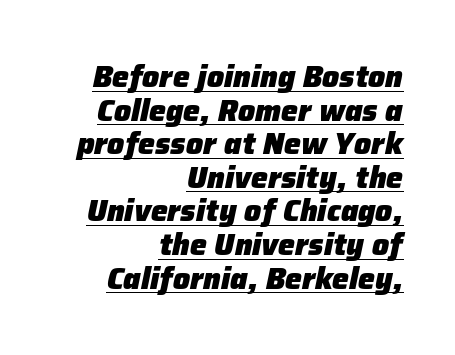
{"italic": "yes", "lean": "right", "slant_degrees": 12, "bold": "yes", "weight": "heavy", "width": "normal", "stroke_contrast": "low", "x_height": "medium", "monospaced": "no", "underline": "yes", "align": "right", "line_spacing": "tight", "line_spacing_ratio": 1.12, "letter_spacing": "normal", "letter_spacing_em": 0.0, "glyph_px": 30}
